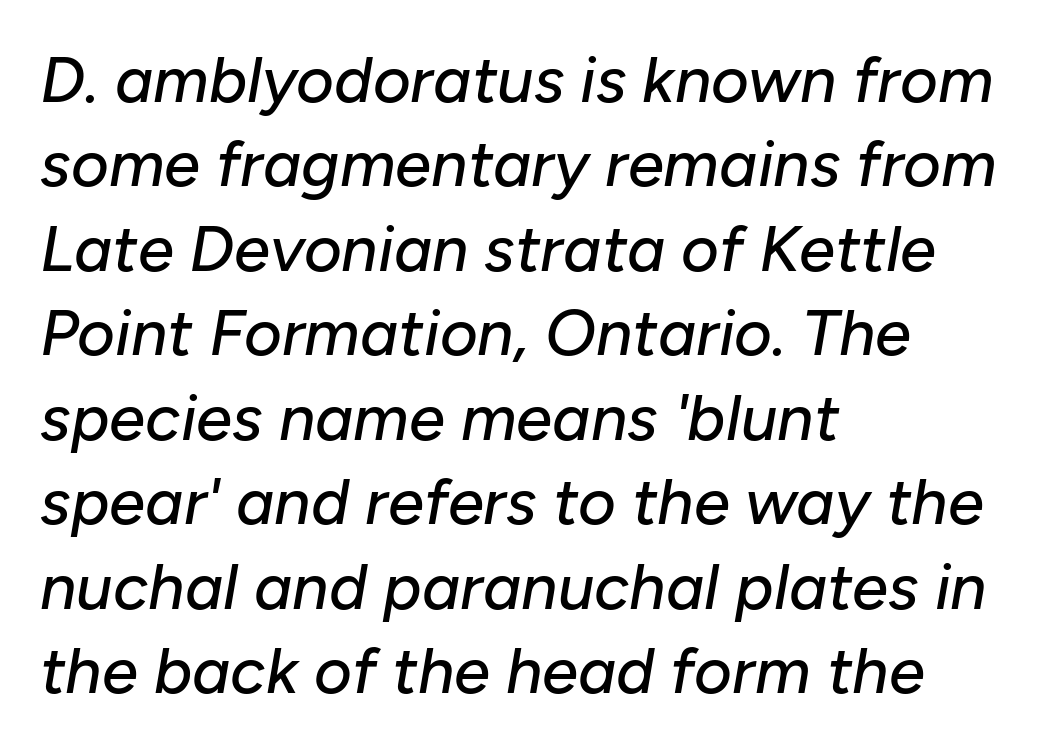
This sample keeps an unexceptional amount of space between lines. The specimen reads as italic at a glance. Alignment: flush left. The type is set solid horizontally, with unmodified tracking.
